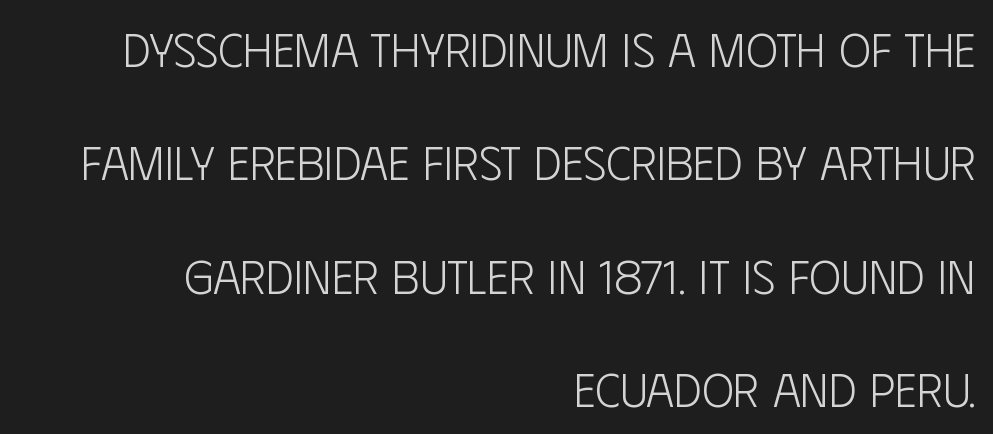
Q: Is the text bold? A: No.
Q: Is the text italic (slanted)? A: No, it is upright.
Q: Is the typeface a serif or a sans-serif typeface? A: Sans-serif.
Q: Is the text underlined? A: No.
Q: How is the paragraph aligned? A: Right-aligned.
Q: Is the spacing between letters normal or unusually wide? A: Normal.
Q: Is the spacing between lines tight, normal or loose? A: Loose.
Q: Width (condensed, normal, or wide)? A: Condensed.
Q: Stroke contrast? A: Low.
Q: x-height? A: Large.
Q: Monospaced? A: No.
